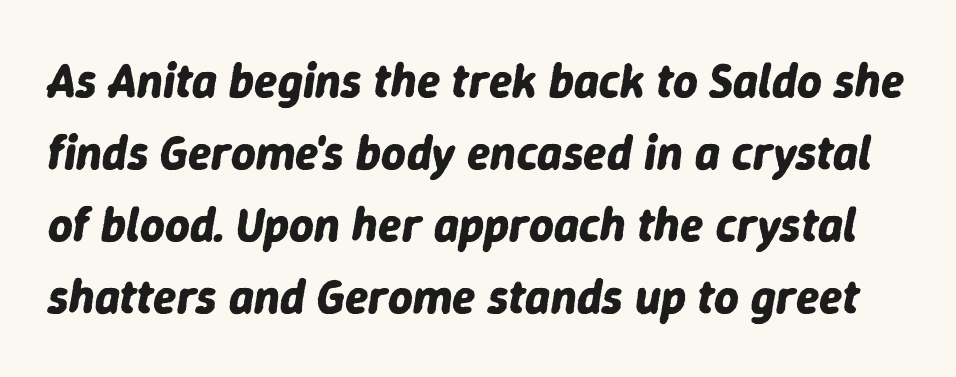
The image shows 48 px bold type, italic (leaning right); set normal line spacing (1.5x), normal letter spacing, not underlined; low stroke contrast and a medium x-height.
